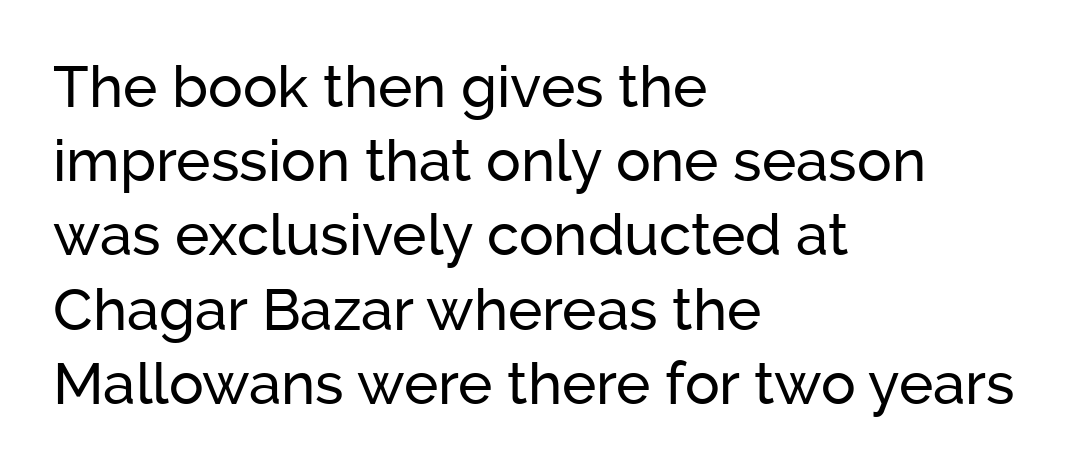
The image shows 58 px sans-serif type, upright; set left-aligned, normal line spacing (1.28x), normal letter spacing, not underlined; low stroke contrast and a medium x-height.
